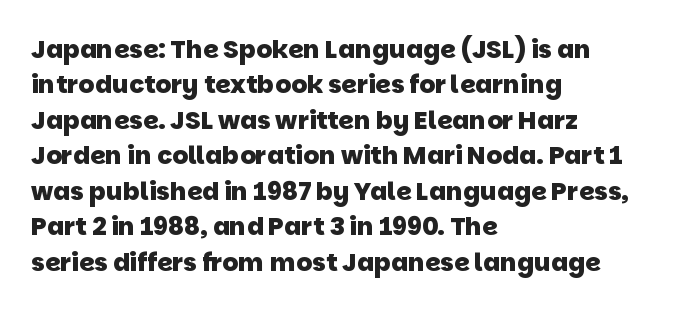
{"bold": "yes", "underline": "no", "align": "left", "line_spacing": "normal", "line_spacing_ratio": 1.42, "letter_spacing": "normal", "letter_spacing_em": 0.0, "glyph_px": 25}
